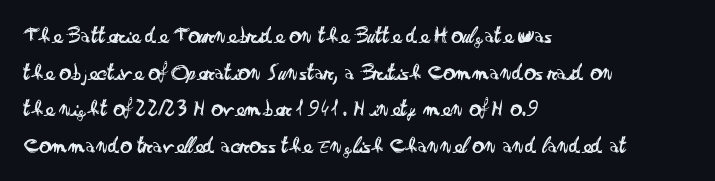
{"italic": "no", "bold": "no", "underline": "no", "align": "left", "line_spacing": "normal", "line_spacing_ratio": 1.59, "letter_spacing": "normal", "letter_spacing_em": 0.0, "glyph_px": 23}
